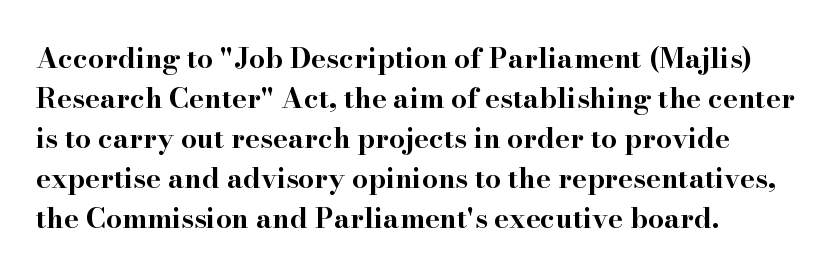
This sample has the flowing, uneven cadence of proportional lettering. Weight: bold. Glance below the letters and you will spot only blank space. There is no visible air inserted between adjacent glyphs. A roman cut, with each character standing at attention. Leading: standard.
